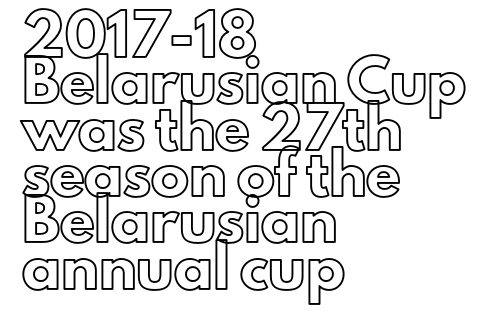
{"italic": "no", "width": "normal", "x_height": "small", "monospaced": "no", "underline": "no", "align": "left", "line_spacing_ratio": 1.22, "letter_spacing": "normal", "letter_spacing_em": 0.0, "glyph_px": 38}
